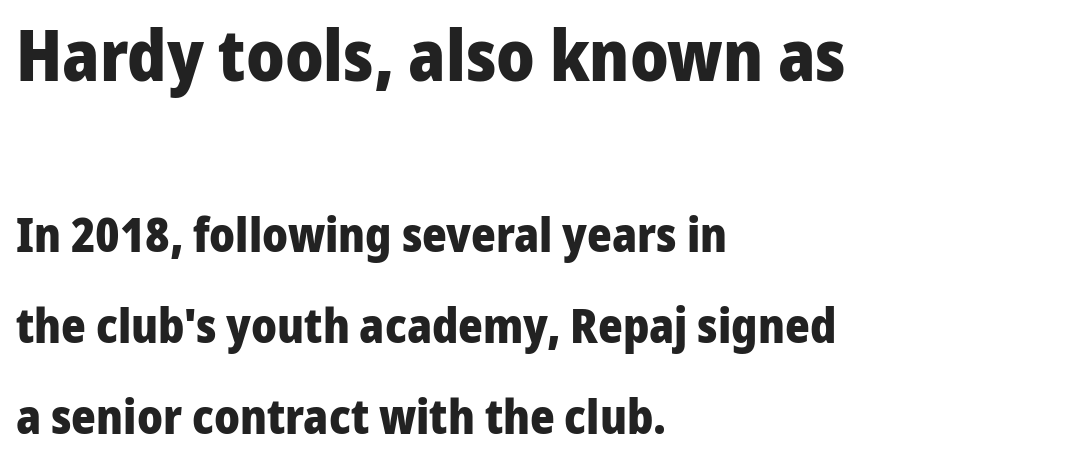
The image shows 70 px heavy sans-serif type, upright; set left-aligned, loose line spacing (1.94x), normal letter spacing, not underlined; the first (top) block is 1.49x larger; low stroke contrast and a medium x-height.
